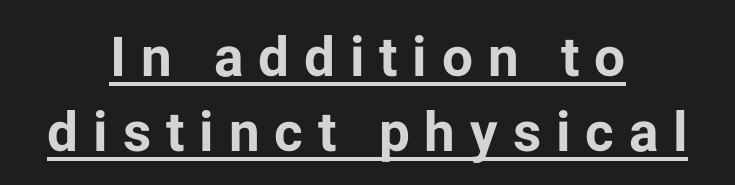
{"serif": "no", "italic": "no", "bold": "yes", "weight": "bold", "width": "normal", "stroke_contrast": "low", "x_height": "medium", "monospaced": "no", "underline": "yes", "align": "center", "line_spacing": "normal", "line_spacing_ratio": 1.36, "letter_spacing": "wide", "letter_spacing_em": 0.27, "glyph_px": 55}
